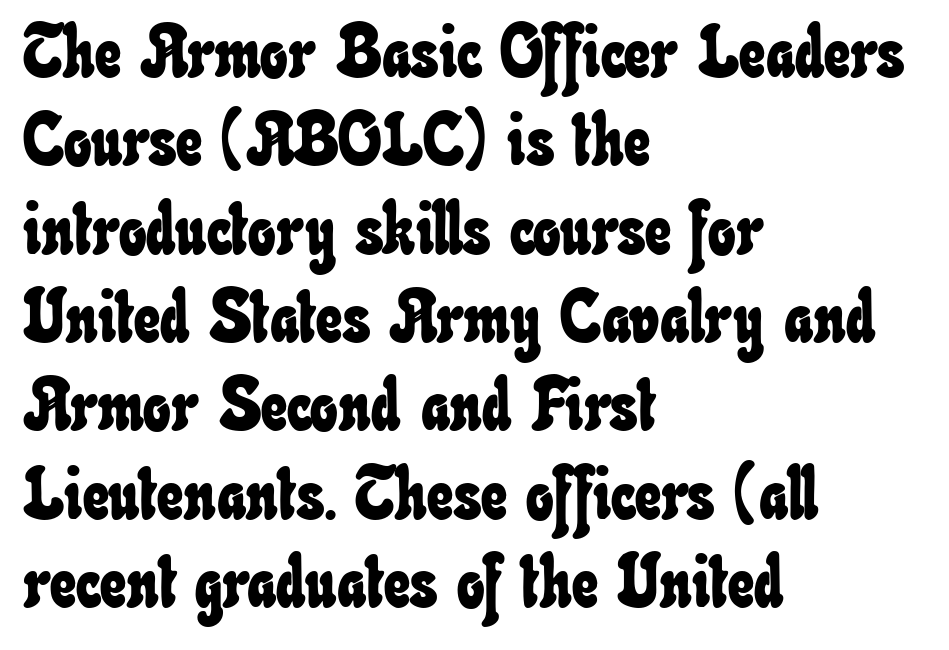
Q: Is the text underlined? A: No.
Q: How is the paragraph aligned? A: Left-aligned.
Q: Is the spacing between letters normal or unusually wide? A: Normal.
Q: Width (condensed, normal, or wide)? A: Condensed.
Q: Stroke contrast? A: Low.
Q: x-height? A: Small.
Q: Monospaced? A: No.
